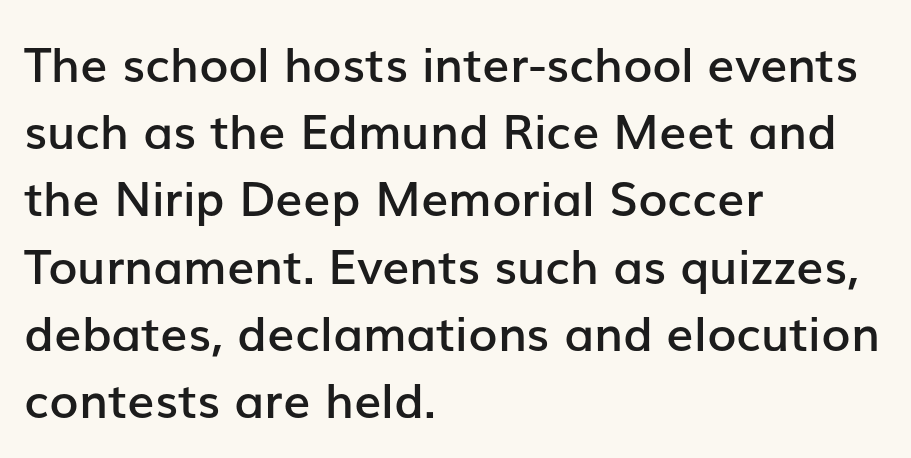
{"serif": "no", "italic": "no", "bold": "semi", "weight": "semibold", "width": "normal", "stroke_contrast": "low", "x_height": "medium", "monospaced": "no", "underline": "no", "align": "left", "line_spacing": "normal", "line_spacing_ratio": 1.4, "letter_spacing": "normal", "letter_spacing_em": 0.0, "glyph_px": 48}
